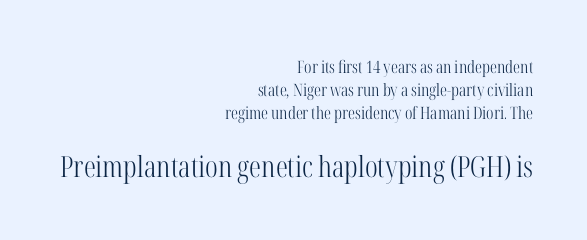
The face used here is rendered with its standard letterfit. A typesetter would call this leading conventional body-copy spacing. Weight: regular or lighter. Nobody drew a line under any word here.
